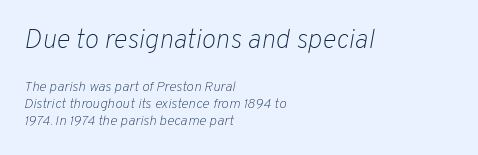
The image shows 27 px text type, italic (leaning right); set left-aligned, line spacing 1.2x, normal letter spacing, not underlined; the first (top) block is 1.93x larger.
